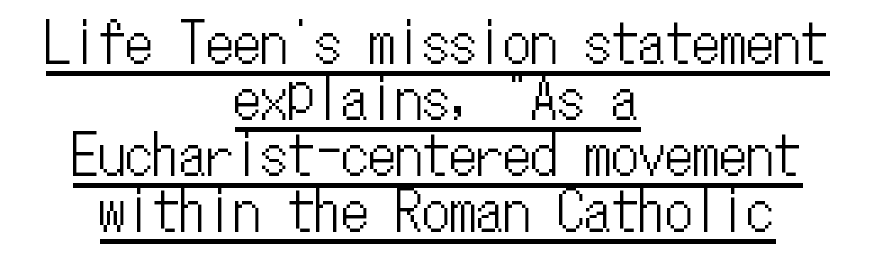
{"italic": "no", "width": "condensed", "stroke_contrast": "low", "x_height": "medium", "monospaced": "yes", "underline": "yes", "align": "center", "line_spacing": "tight", "line_spacing_ratio": 1.04, "letter_spacing": "normal", "letter_spacing_em": 0.0, "glyph_px": 54}
